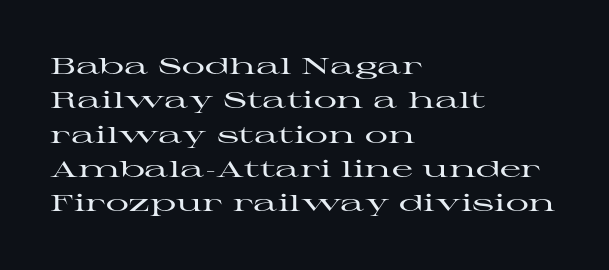
{"italic": "no", "underline": "no", "align": "left", "line_spacing": "normal", "line_spacing_ratio": 1.49, "letter_spacing": "normal", "letter_spacing_em": 0.0, "glyph_px": 23}
